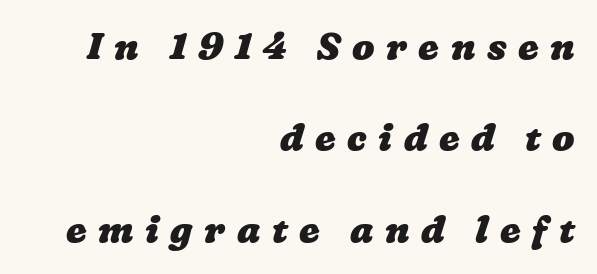
Q: Is the text bold? A: Yes.
Q: Is the text underlined? A: No.
Q: How is the paragraph aligned? A: Right-aligned.
Q: Is the spacing between letters normal or unusually wide? A: Unusually wide.
Q: Is the spacing between lines tight, normal or loose? A: Loose.
Q: Width (condensed, normal, or wide)? A: Wide.
Q: Stroke contrast? A: Low.
Q: x-height? A: Medium.
Q: Monospaced? A: No.
